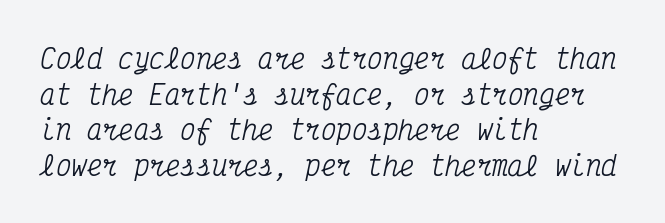
{"italic": "yes", "lean": "right", "slant_degrees": 12, "underline": "no", "align": "left", "line_spacing": "normal", "line_spacing_ratio": 1.37, "letter_spacing": "normal", "letter_spacing_em": 0.0, "glyph_px": 26}
